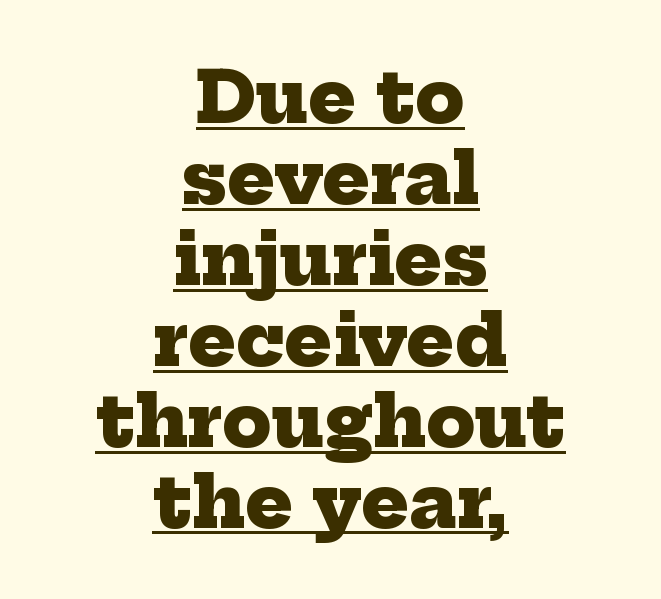
This sample has the flowing, uneven cadence of proportional lettering. Font category for this specimen: serif. The passage is arranged like a title page — every line centered. What decoration does the sample have? An underline. Tightly led — the rows are bunched. The passage shown is emphatically bold.
